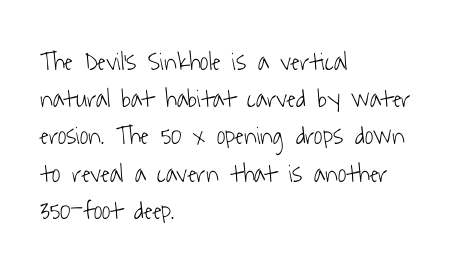
{"bold": "no", "underline": "no", "align": "left", "line_spacing": "normal", "line_spacing_ratio": 1.43, "letter_spacing": "normal", "letter_spacing_em": 0.0, "glyph_px": 26}
